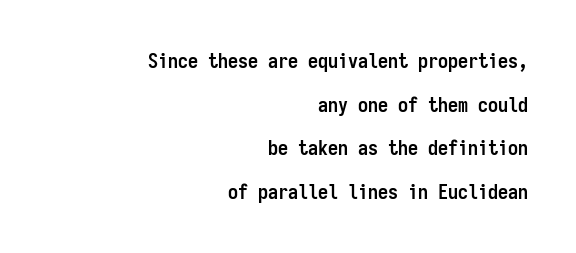
Q: Is the text bold? A: Yes.
Q: Is the text italic (slanted)? A: No, it is upright.
Q: Is the text underlined? A: No.
Q: How is the paragraph aligned? A: Right-aligned.
Q: Is the spacing between letters normal or unusually wide? A: Normal.
Q: Is the spacing between lines tight, normal or loose? A: Loose.
